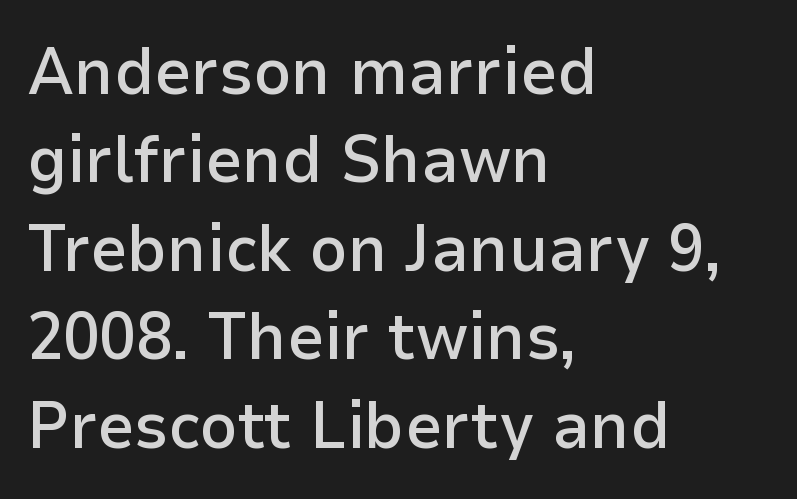
Posture: straight, roman, zero tilt. Each letter keeps its own natural width here, so spacing adapts to shape. Students, note that the glyphs here touch the page at normal intervals. Any mark beneath the type? The region is blank. All the whitespace from short lines collects on the right.
